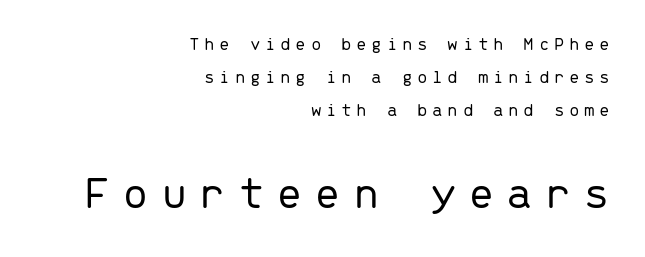
{"serif": "no", "italic": "no", "bold": "no", "weight": "light", "width": "normal", "stroke_contrast": "low", "x_height": "medium", "monospaced": "yes", "underline": "no", "align": "right", "line_spacing_ratio": 1.73, "letter_spacing": "wide", "letter_spacing_em": 0.24, "larger_block": "second", "size_ratio": 2.53, "glyph_px": 48}
